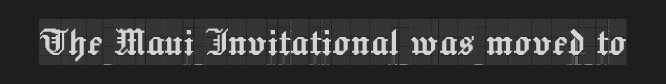
The type is set solid horizontally, with unmodified tracking. Upright lettering throughout. A bare baseline throughout the passage. The letters advance in unequal steps, a hallmark of proportional type. These lines are composed in type with serifs.
